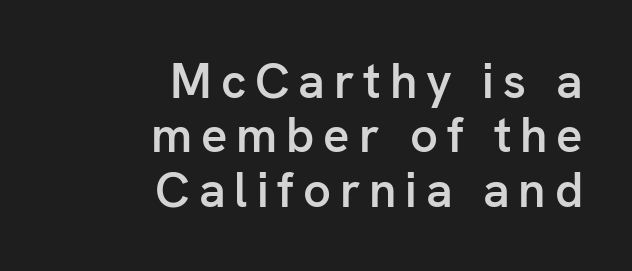
The image shows 49 px semibold sans-serif type, upright; set right-aligned, tight line spacing (1.11x), not underlined; low stroke contrast and a medium x-height.
